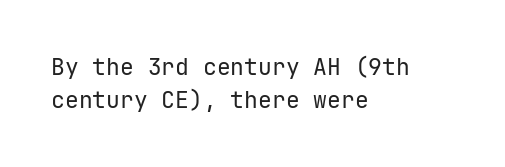
{"italic": "no", "bold": "no", "underline": "no", "align": "left", "line_spacing": "normal", "line_spacing_ratio": 1.44, "letter_spacing": "normal", "letter_spacing_em": 0.0, "glyph_px": 23}
